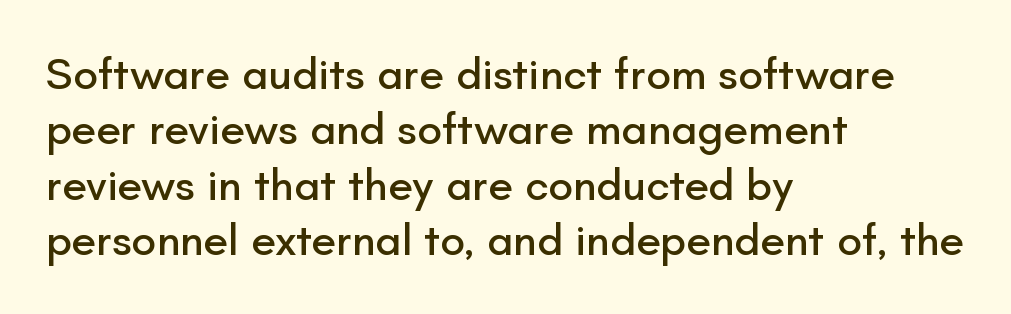
{"serif": "no", "italic": "no", "width": "normal", "stroke_contrast": "low", "x_height": "small", "monospaced": "no", "underline": "no", "align": "left", "line_spacing_ratio": 1.23, "letter_spacing": "normal", "letter_spacing_em": 0.0, "glyph_px": 45}
